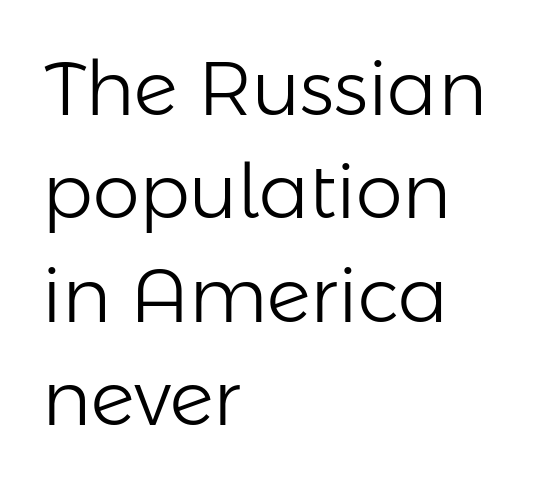
Each line starts at the same left margin while the right side varies. Letters rest on an invisible, unmarked baseline. Unlike italic type, these characters show no tilt at all. Nobody touched the tracking dial on this one. Varying glyph widths throughout — classic text-font behaviour.
